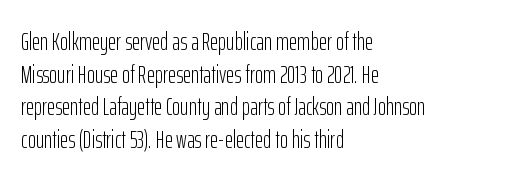
What's the leading like? Ordinary, nothing unusual. The passage shown has conventional tracking throughout. The typography opts for an upright posture over an oblique one. The passage is arranged the way most books set body copy — flush left.
